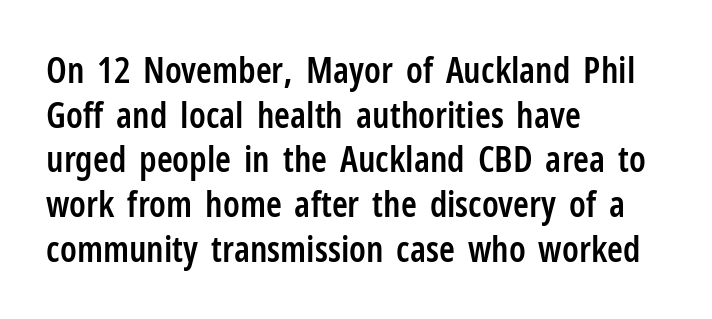
The image shows 36 px semibold, condensed sans-serif type, upright; set left-aligned, line spacing 1.24x, normal letter spacing, not underlined; low stroke contrast and a medium x-height.
